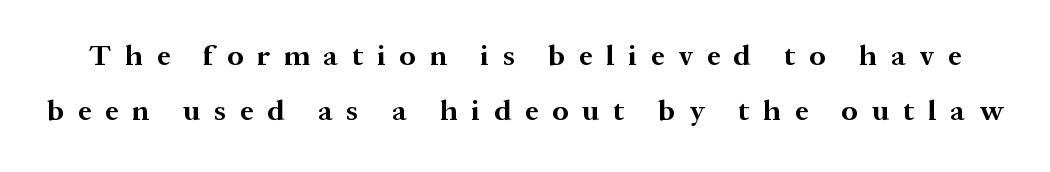
Typesetter's note: full bold, strokes at maximum text heaviness. Unlike italic type, these characters show no tilt at all. The rendering shows small feet on the letterforms — a serif design. The rendering uses natural spacing where letterforms have individual widths. Type without underlining.
